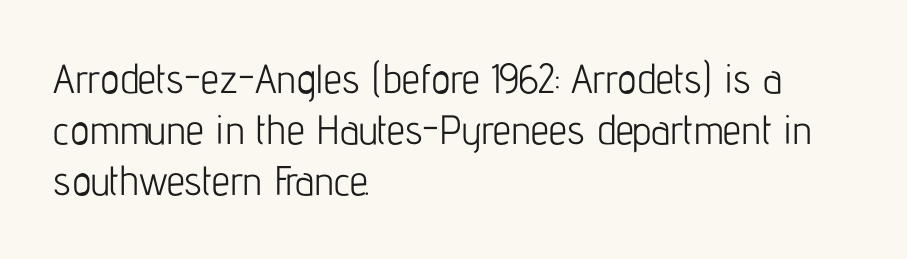
The image shows 41 px light, condensed sans-serif type, upright; set left-aligned, normal line spacing (1.25x), normal letter spacing, not underlined; low stroke contrast and a medium x-height.
